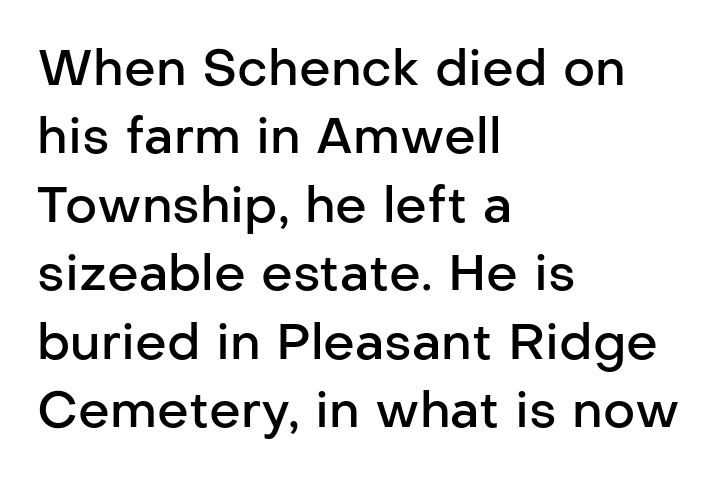
Q: Is the text bold? A: Semi-bold.
Q: Is the text italic (slanted)? A: No, it is upright.
Q: Is the typeface a serif or a sans-serif typeface? A: Sans-serif.
Q: Is the text underlined? A: No.
Q: How is the paragraph aligned? A: Left-aligned.
Q: Is the spacing between letters normal or unusually wide? A: Normal.
Q: Is the spacing between lines tight, normal or loose? A: Normal.
Q: Width (condensed, normal, or wide)? A: Normal.
Q: Stroke contrast? A: Low.
Q: x-height? A: Medium.
Q: Monospaced? A: No.
